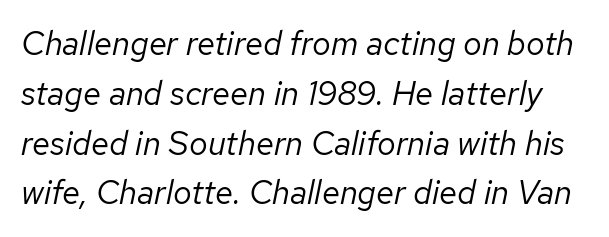
Stroke mass is kept to a normal reading level or below. Vertically, the passage feels balanced, rows spaced as you'd expect. Students, note that the glyphs here touch the page at normal intervals. You could not count columns in this text — the font is proportionally spaced.
